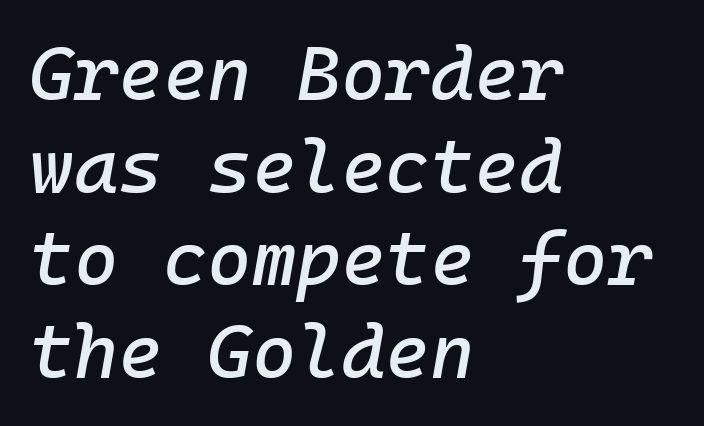
The image shows 76 px text type, italic (leaning right), monospaced; set left-aligned, line spacing 1.22x, normal letter spacing, not underlined; low stroke contrast and a medium x-height.
